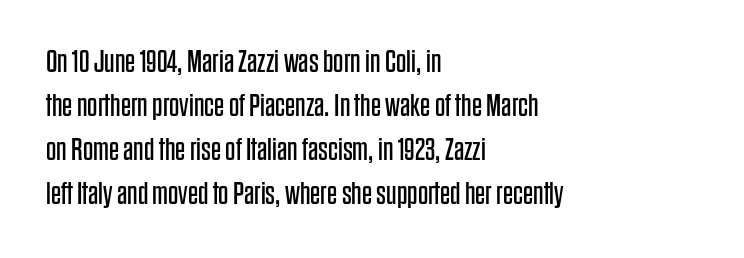
The image shows 32 px regular-weight, condensed sans-serif type, upright; set left-aligned, normal line spacing (1.38x), normal letter spacing, not underlined; low stroke contrast and a large x-height.
